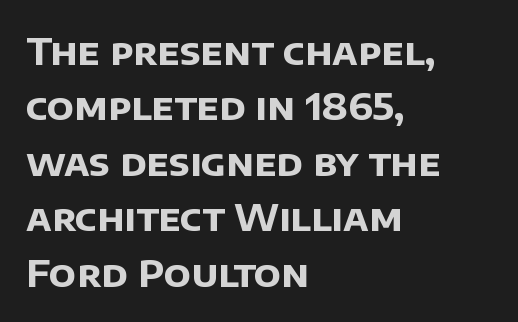
{"serif": "no", "bold": "yes", "weight": "bold", "width": "normal", "stroke_contrast": "low", "x_height": "large", "monospaced": "no", "underline": "no", "align": "left", "line_spacing": "normal", "line_spacing_ratio": 1.5, "letter_spacing": "normal", "letter_spacing_em": 0.0, "glyph_px": 37}
